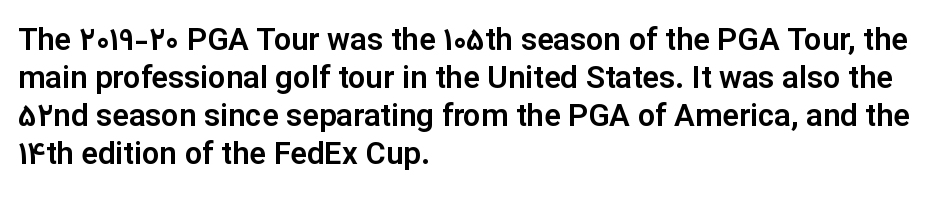
{"serif": "no", "italic": "no", "width": "normal", "stroke_contrast": "low", "x_height": "medium", "monospaced": "no", "underline": "no", "align": "left", "line_spacing_ratio": 1.23, "letter_spacing": "normal", "letter_spacing_em": 0.0, "glyph_px": 31}
